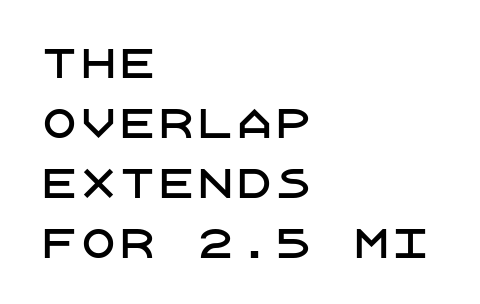
This block has exactly the height ordinary leading produces. These lines stack with their left ends in a neat column. Are there feet on the stems? There aren't — it's a sans. Standard letterfit; no display-style spreading of the glyphs. Beneath every word, the page is bare. Unlike italic type, these characters show no tilt at all.
